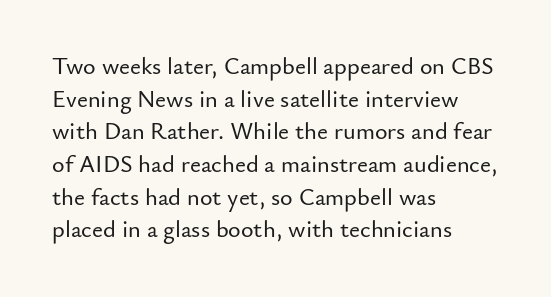
Q: Is the text italic (slanted)? A: No, it is upright.
Q: Is the text underlined? A: No.
Q: How is the paragraph aligned? A: Left-aligned.
Q: Is the spacing between letters normal or unusually wide? A: Normal.
Q: Is the spacing between lines tight, normal or loose? A: Normal.
